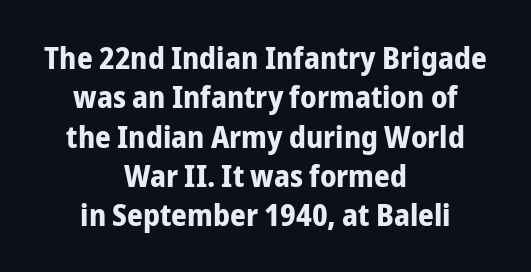
Q: Is the text bold? A: Yes.
Q: Is the text italic (slanted)? A: No, it is upright.
Q: Is the typeface a serif or a sans-serif typeface? A: Sans-serif.
Q: Is the text underlined? A: No.
Q: How is the paragraph aligned? A: Centered.
Q: Is the spacing between letters normal or unusually wide? A: Normal.
Q: Is the spacing between lines tight, normal or loose? A: Normal.
Q: Width (condensed, normal, or wide)? A: Condensed.
Q: Stroke contrast? A: Low.
Q: x-height? A: Medium.
Q: Monospaced? A: No.
